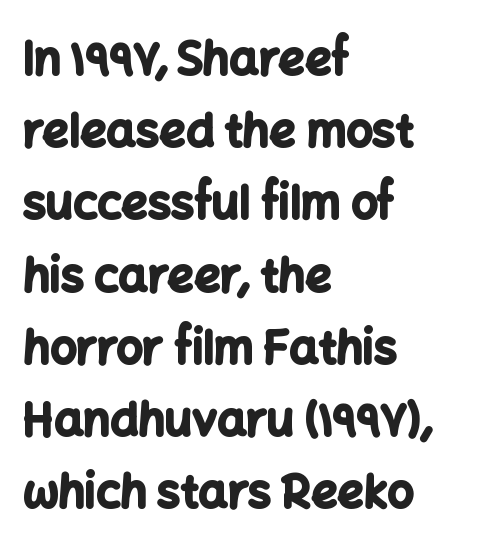
{"serif": "no", "italic": "no", "bold": "yes", "weight": "bold", "width": "normal", "stroke_contrast": "low", "x_height": "medium", "monospaced": "no", "underline": "no", "align": "left", "line_spacing": "normal", "line_spacing_ratio": 1.57, "letter_spacing": "normal", "letter_spacing_em": 0.0, "glyph_px": 46}
